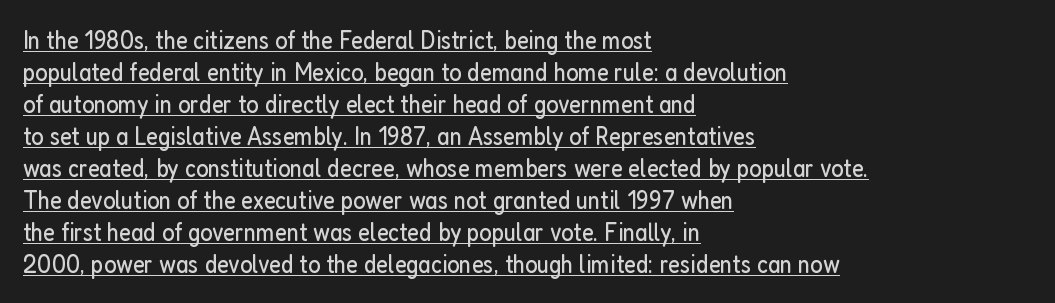
Q: Is the text bold? A: No.
Q: Is the text italic (slanted)? A: No, it is upright.
Q: Is the text underlined? A: Yes.
Q: How is the paragraph aligned? A: Left-aligned.
Q: Is the spacing between letters normal or unusually wide? A: Normal.
